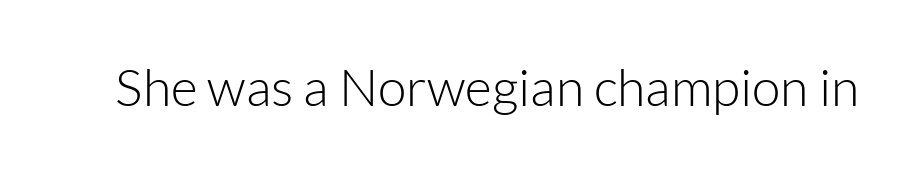
The image shows 52 px light sans-serif type, upright; set normal letter spacing, not underlined; low stroke contrast and a medium x-height.
